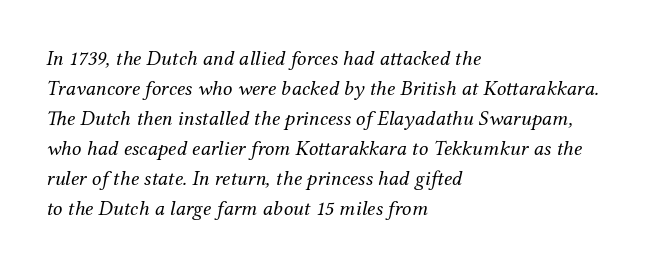
{"italic": "yes", "lean": "right", "slant_degrees": 12, "bold": "no", "underline": "no", "align": "left", "line_spacing": "normal", "line_spacing_ratio": 1.43, "letter_spacing": "normal", "letter_spacing_em": 0.0, "glyph_px": 21}
